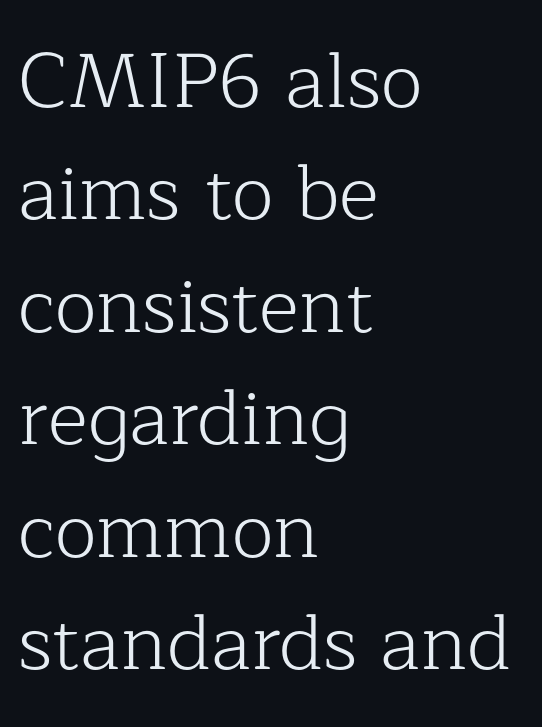
Stems here are at most as thick as an everyday book face. Default kerning and tracking; the words read as compact shapes. This is serif lettering, the kind often seen in printed books. Think of a printed novel: that variable character pitch is what you see here.
